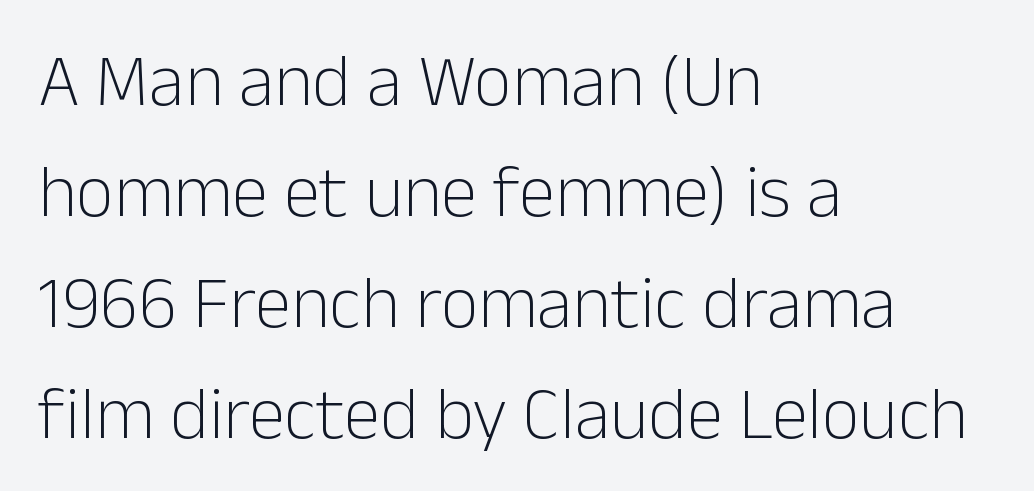
Italic? Not at all — the glyphs are vertical. Quick note: interline space is typical. Honestly, the letter spacing is just normal — you wouldn't notice it. These lines are rendered in a variable-pitch font. The glyphs are unaccompanied by any horizontal stroke below them. Horizontally, the lines are justified to the leading edge only.
